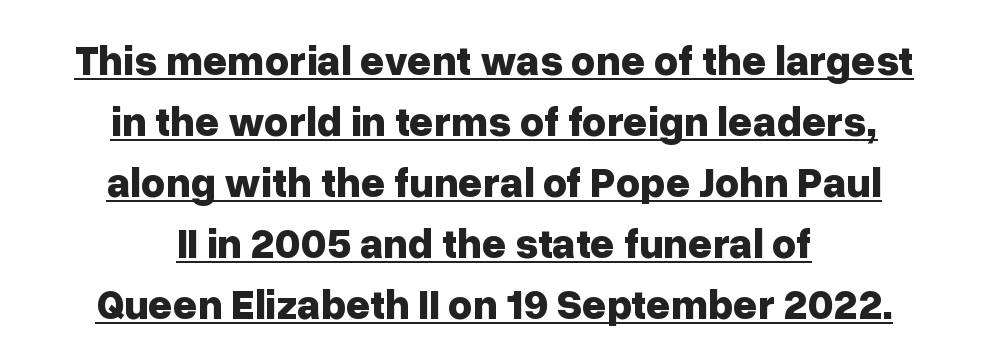
{"serif": "no", "italic": "no", "bold": "yes", "weight": "bold", "width": "normal", "stroke_contrast": "low", "x_height": "medium", "monospaced": "no", "underline": "yes", "align": "center", "line_spacing": "normal", "line_spacing_ratio": 1.45, "letter_spacing": "normal", "letter_spacing_em": 0.0, "glyph_px": 42}
